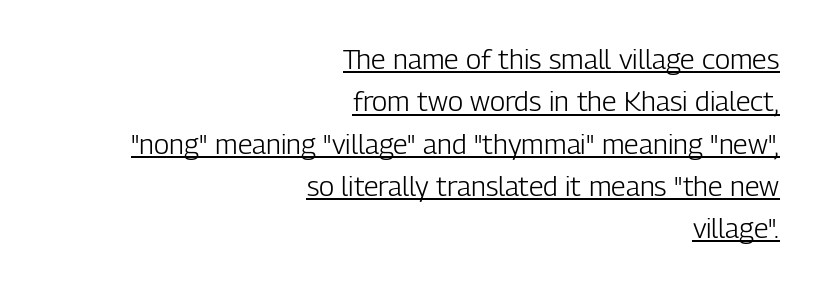
Quick note: not italic, upright. The designer went with a sans here, leaving each stem footless. Unbolded letterforms with no extra heft. Notice how descenders clear the ascenders below comfortably — that's standard leading.
